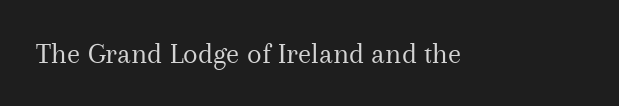
Q: Is the text bold? A: No.
Q: Is the text italic (slanted)? A: No, it is upright.
Q: Is the typeface a serif or a sans-serif typeface? A: Serif.
Q: Is the text underlined? A: No.
Q: Is the spacing between letters normal or unusually wide? A: Normal.
Q: Width (condensed, normal, or wide)? A: Normal.
Q: Stroke contrast? A: Medium.
Q: x-height? A: Medium.
Q: Monospaced? A: No.
